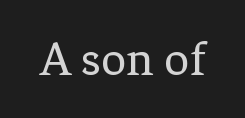
{"serif": "yes", "italic": "no", "bold": "no", "weight": "regular", "width": "normal", "stroke_contrast": "low", "x_height": "medium", "monospaced": "no", "underline": "no", "letter_spacing": "normal", "letter_spacing_em": 0.0, "glyph_px": 50}
